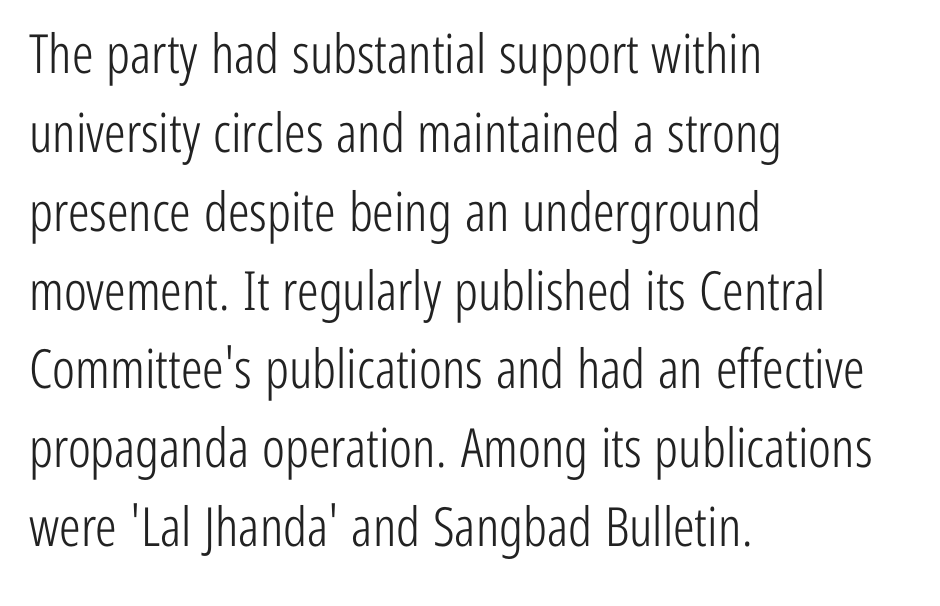
{"serif": "no", "italic": "no", "bold": "no", "weight": "light", "width": "condensed", "stroke_contrast": "low", "x_height": "medium", "monospaced": "no", "underline": "no", "align": "left", "line_spacing": "normal", "line_spacing_ratio": 1.46, "letter_spacing": "normal", "letter_spacing_em": 0.0, "glyph_px": 54}
